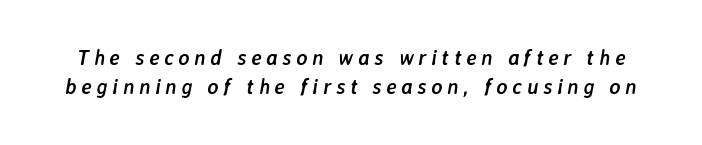
{"italic": "yes", "lean": "right", "slant_degrees": 7, "bold": "yes", "underline": "no", "line_spacing": "normal", "line_spacing_ratio": 1.4, "letter_spacing": "wide", "letter_spacing_em": 0.22, "glyph_px": 21}
